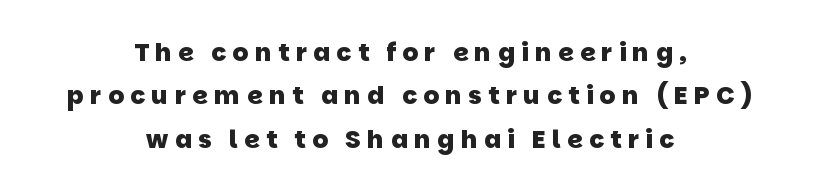
If you folded the block vertically in half, each line would mirror itself in length. No word sits above an underline. The line texture is sparse and dotted thanks to wide tracking. The strokes are fattened all the way to bold.
